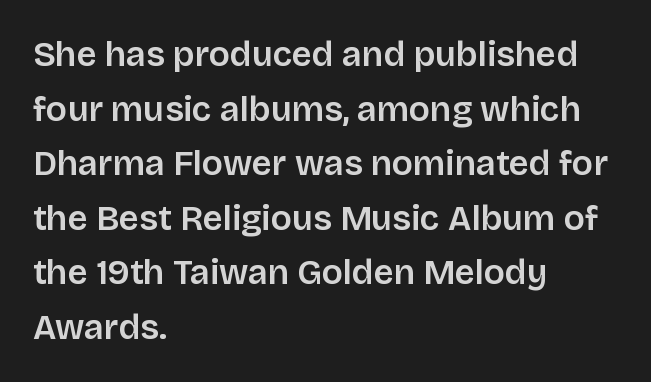
In terms of letterspacing, this is plain default setting. Rendered with straight, roman letterforms. The rendering uses natural spacing where letterforms have individual widths. The space directly below the letters is spotless. Is the block centered? No — it sits flush against the left margin.
